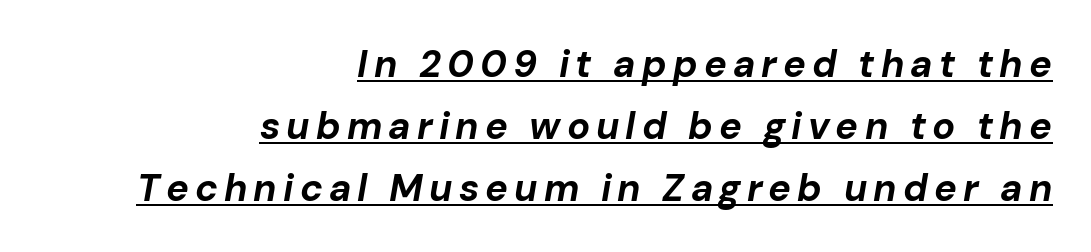
Character widths vary here, with narrow letters taking less room than wide ones. The rows are spaced the way most documents space them. The sample's only ornament is a line tracing under the words. These lines stack with their right ends in a neat column. The glyphs have the mass of a bold cut.
